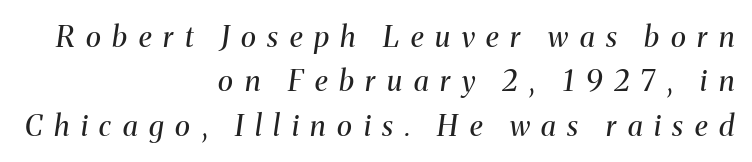
The lines are quadded right. The rendering applies a slant to the glyphs. Stems here are at most as thick as an everyday book face. What's the leading like? Ordinary, nothing unusual. This sample uses a serif face. What stands out about the letter spacing? Its width — letters are far apart.
